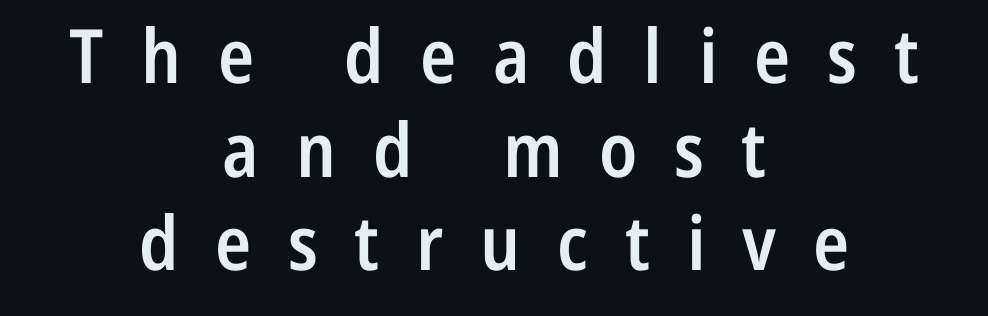
Q: Is the text bold? A: Semi-bold.
Q: Is the text italic (slanted)? A: No, it is upright.
Q: Is the typeface a serif or a sans-serif typeface? A: Sans-serif.
Q: Is the text underlined? A: No.
Q: How is the paragraph aligned? A: Centered.
Q: Is the spacing between letters normal or unusually wide? A: Unusually wide.
Q: Is the spacing between lines tight, normal or loose? A: Normal.
Q: Width (condensed, normal, or wide)? A: Condensed.
Q: Stroke contrast? A: Low.
Q: x-height? A: Medium.
Q: Monospaced? A: No.
